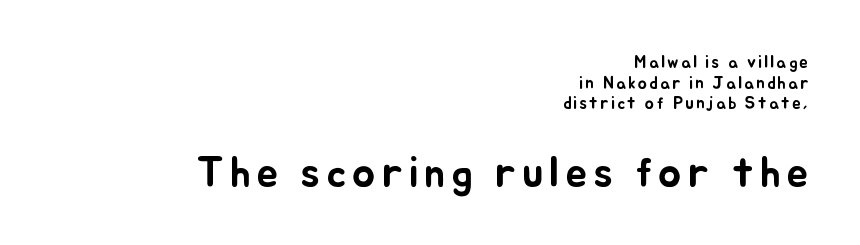
Q: Is the text italic (slanted)? A: No, it is upright.
Q: Is the text underlined? A: No.
Q: How is the paragraph aligned? A: Right-aligned.
Q: Which block of text is set in a larger size, the first (top) or the second (bottom)? A: The second (bottom) one.
Q: Width (condensed, normal, or wide)? A: Normal.
Q: Stroke contrast? A: Low.
Q: x-height? A: Small.
Q: Monospaced? A: No.
